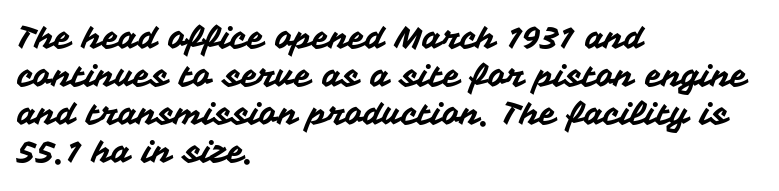
The image shows 31 px sans-serif type; set left-aligned, line spacing 1.23x, normal letter spacing, not underlined; medium stroke contrast and a medium x-height.
